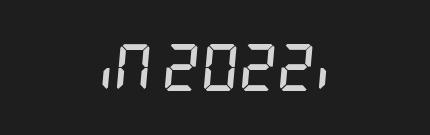
Q: Is the text bold? A: Yes.
Q: Is the text italic (slanted)? A: Yes, it leans right by about 5 degrees.
Q: Is the text underlined? A: No.
Q: Is the spacing between letters normal or unusually wide? A: Normal.
Q: Width (condensed, normal, or wide)? A: Condensed.
Q: Stroke contrast? A: Low.
Q: x-height? A: Large.
